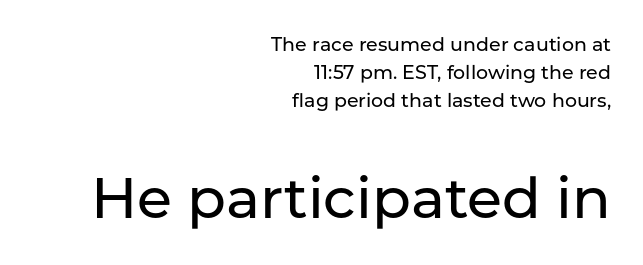
Q: Is the text italic (slanted)? A: No, it is upright.
Q: Is the typeface a serif or a sans-serif typeface? A: Sans-serif.
Q: Is the text underlined? A: No.
Q: How is the paragraph aligned? A: Right-aligned.
Q: Is the spacing between letters normal or unusually wide? A: Normal.
Q: Is the spacing between lines tight, normal or loose? A: Normal.
Q: Which block of text is set in a larger size, the first (top) or the second (bottom)? A: The second (bottom) one.
Q: Width (condensed, normal, or wide)? A: Normal.
Q: Stroke contrast? A: Low.
Q: x-height? A: Medium.
Q: Monospaced? A: No.
